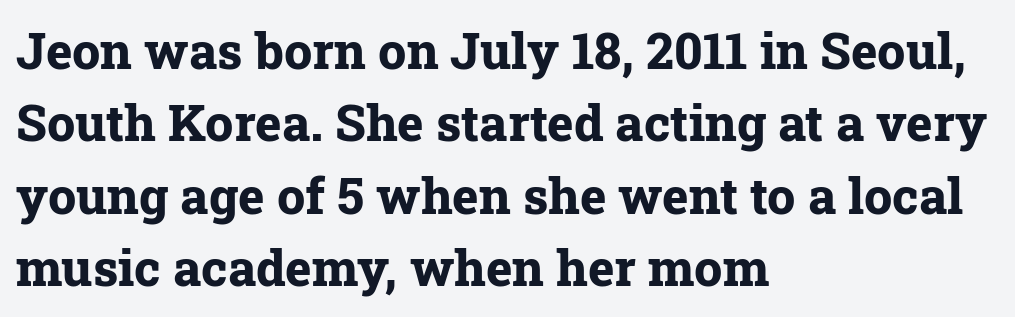
Do the letters lean? They stand straight. These lines sit exactly where default settings would place them. Here the glyphs are tracked normally, forming tight word shapes. Yep, those are serifs on the letters. Here the designer chose a conventional face with non-uniform glyph widths.
